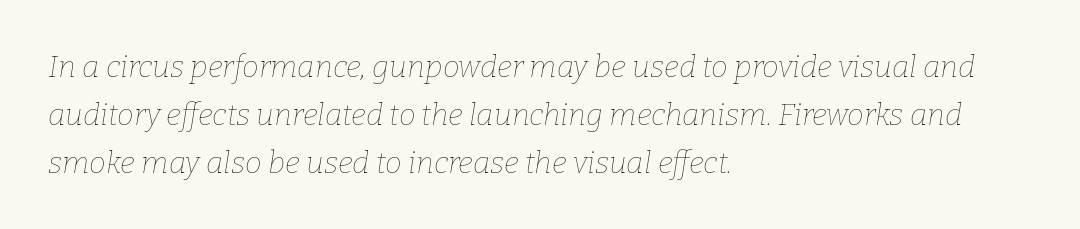
Character widths vary here, with narrow letters taking less room than wide ones. Notice how the stems are inclined rather than vertical — that's the hallmark of italics. The passage shown is not bold in any degree. Default kerning and tracking; the words read as compact shapes.
